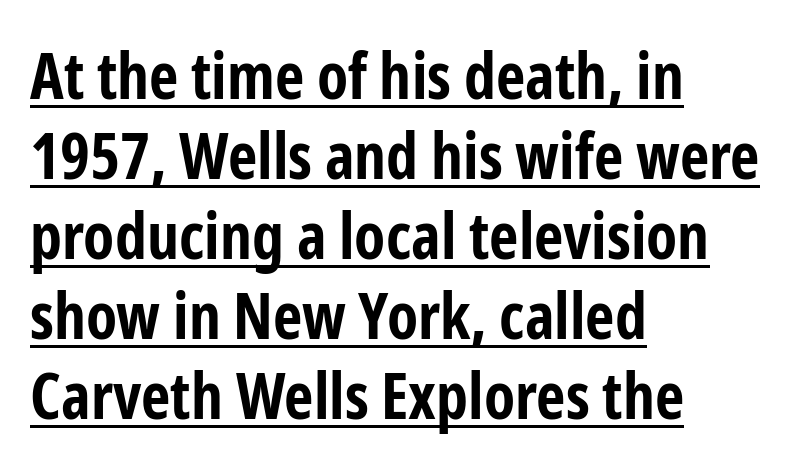
{"serif": "no", "italic": "no", "bold": "yes", "weight": "bold", "width": "condensed", "stroke_contrast": "low", "x_height": "medium", "monospaced": "no", "underline": "yes", "align": "left", "line_spacing": "normal", "line_spacing_ratio": 1.25, "letter_spacing": "normal", "letter_spacing_em": 0.0, "glyph_px": 64}
